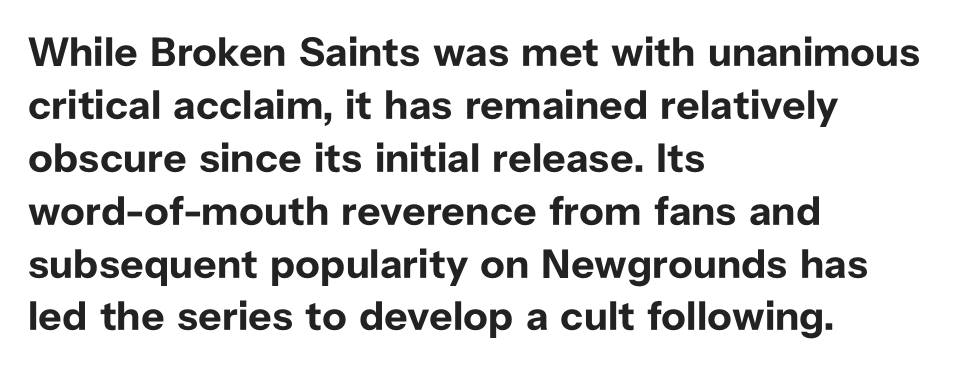
{"serif": "no", "italic": "no", "bold": "yes", "weight": "bold", "width": "normal", "stroke_contrast": "low", "x_height": "medium", "monospaced": "no", "underline": "no", "align": "left", "line_spacing": "normal", "line_spacing_ratio": 1.29, "letter_spacing": "normal", "letter_spacing_em": 0.0, "glyph_px": 41}
